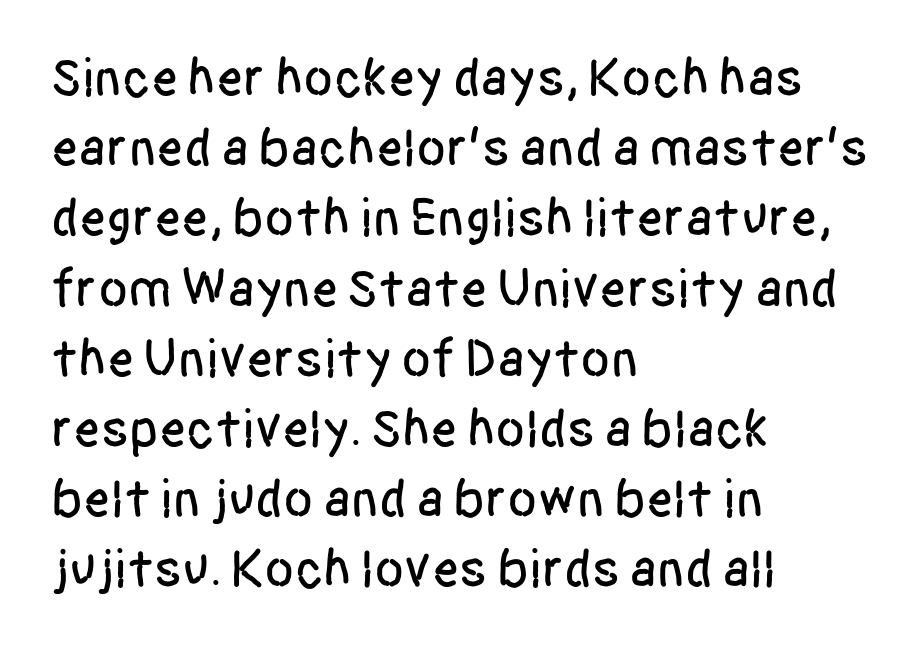
The passage shown is typed in a proportional face where columns would drift. Compared with typical paragraphs, the rows here are spaced about the same. Nope, no serifs anywhere on these letters. Honestly, there is no underline to notice here at all.
